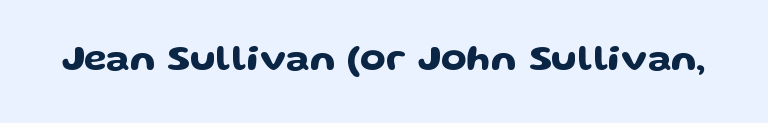
The image shows 37 px wide sans-serif type, upright; set normal letter spacing, not underlined; low stroke contrast and a medium x-height.
